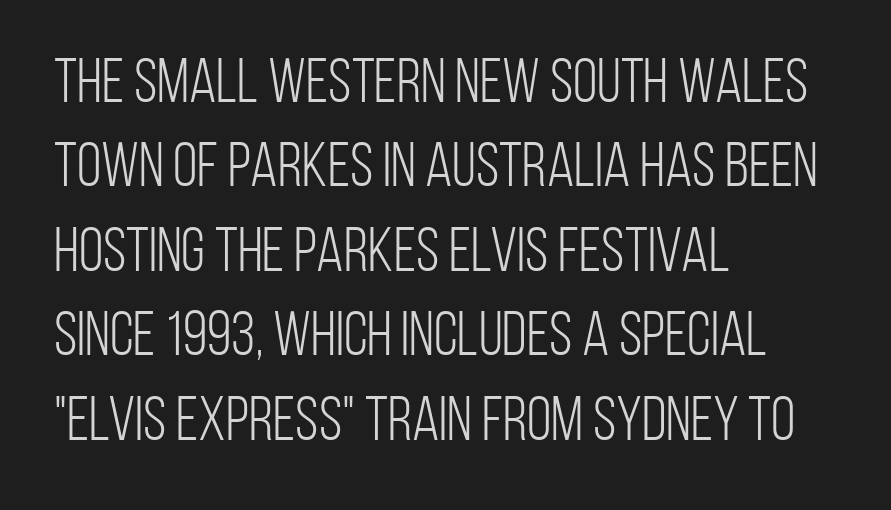
The image shows 63 px light, condensed sans-serif type, upright; set left-aligned, normal line spacing (1.34x), normal letter spacing, not underlined; low stroke contrast and a large x-height.
